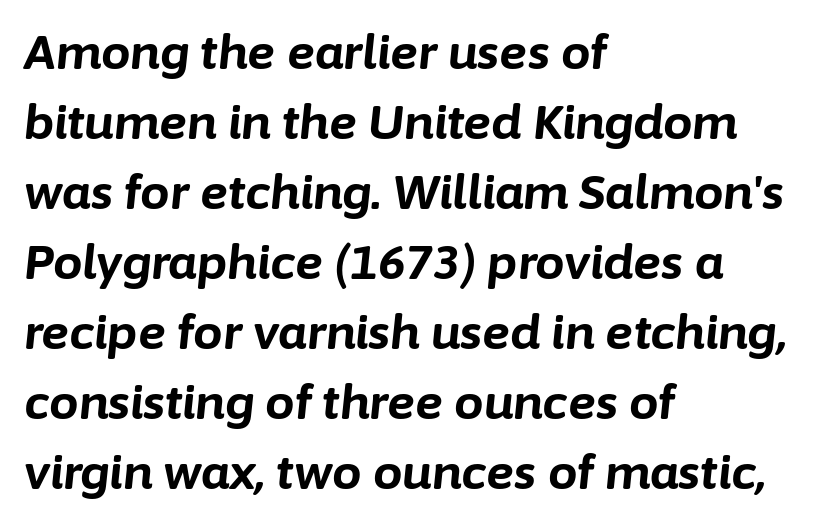
Does the lettering tilt? It does — this is italic. Character widths vary here, with narrow letters taking less room than wide ones. Look at the tracking — it's just the regular setting, nothing added. The baseline area is clear. The characters look thick and weighty, a clear bold. Visually the block forms a straight wall on the left and a jagged coastline on the right.
